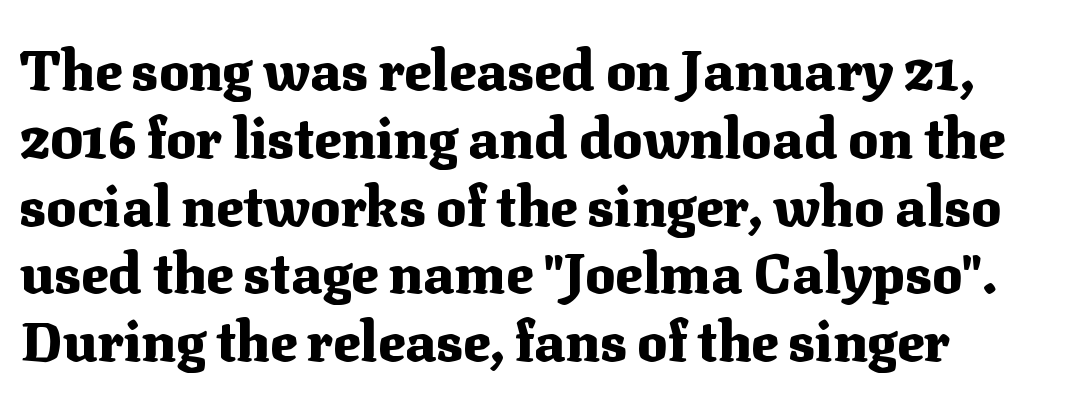
The image shows 56 px heavy serif type, upright; set left-aligned, line spacing 1.21x, normal letter spacing, not underlined; medium stroke contrast and a medium x-height.
